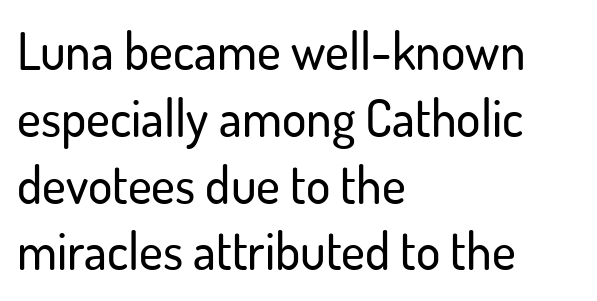
The image shows 51 px sans-serif type, upright; set left-aligned, normal line spacing (1.31x), normal letter spacing, not underlined; low stroke contrast and a small x-height.
